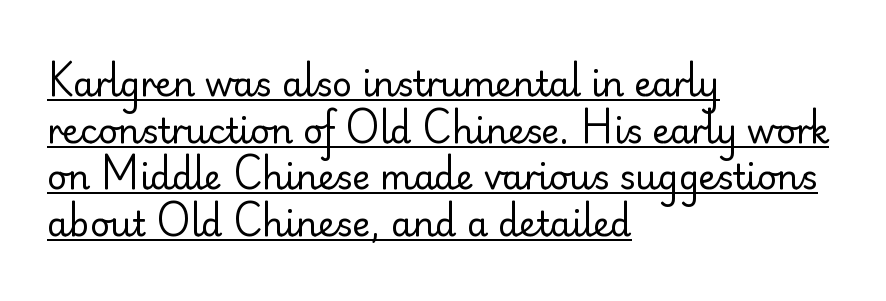
{"serif": "no", "italic": "no", "bold": "no", "weight": "regular", "width": "normal", "stroke_contrast": "low", "x_height": "small", "monospaced": "no", "underline": "yes", "align": "left", "line_spacing": "normal", "line_spacing_ratio": 1.37, "letter_spacing": "normal", "letter_spacing_em": 0.0, "glyph_px": 34}
